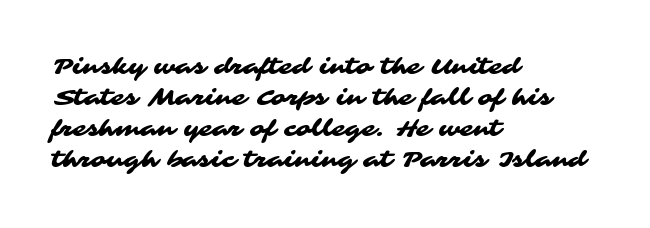
{"underline": "no", "align": "left", "line_spacing": "normal", "line_spacing_ratio": 1.41, "letter_spacing": "normal", "letter_spacing_em": 0.0, "glyph_px": 22}
